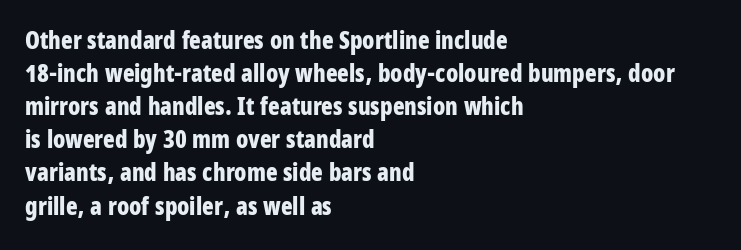
These lines keep a tight, regular rhythm from letter to letter. Heavy-handed strokes throughout: this text is bold. A normal amount of white space separates one row of letters from the next. The font's upright variant was chosen for this text. The string is rendered with underlining switched off. Which margin do the lines hug? The left one — the right edge is uneven.
